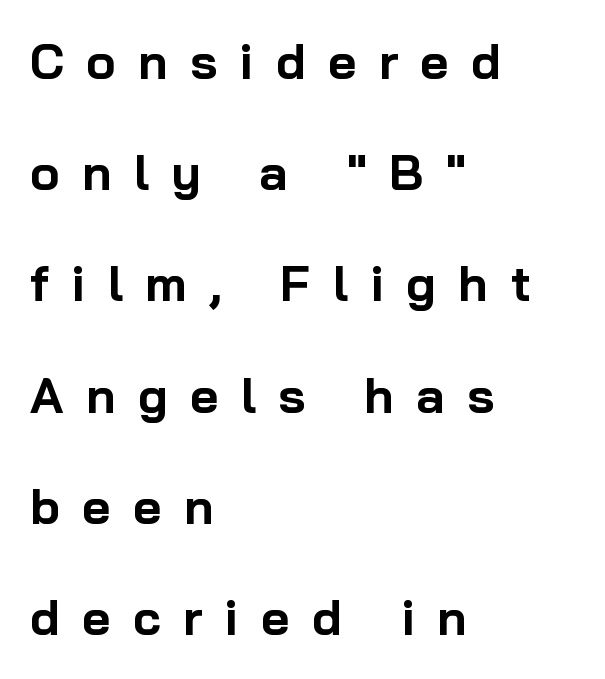
Line spacing here is loose. Is the type bold? Yes — the strokes are clearly thick and heavy. This rendering widens character spacing well past its baseline value. The designer went with a sans here, leaving each stem footless. The passage is arranged the way most books set body copy — flush left. Nobody drew a line under any word here.
